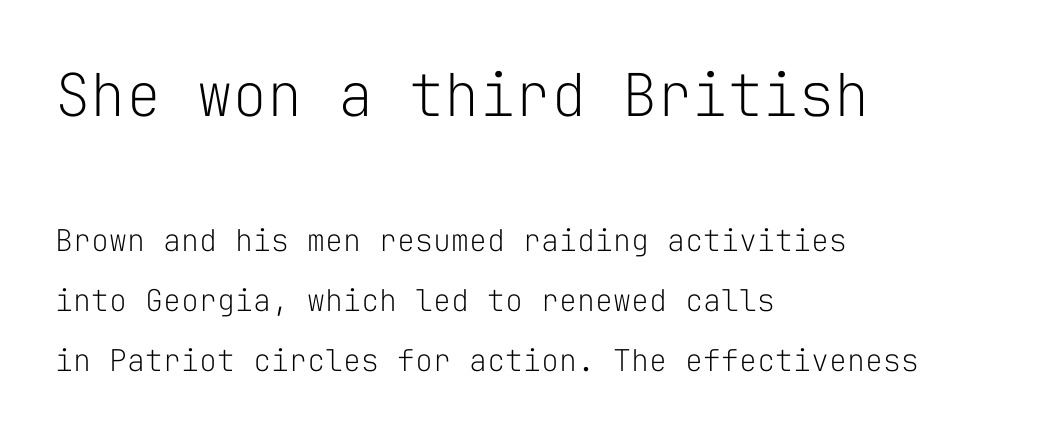
{"serif": "no", "italic": "no", "bold": "no", "weight": "light", "width": "normal", "stroke_contrast": "low", "x_height": "medium", "monospaced": "yes", "underline": "no", "align": "left", "line_spacing": "loose", "line_spacing_ratio": 2.0, "letter_spacing": "normal", "letter_spacing_em": 0.0, "larger_block": "first", "size_ratio": 1.97, "glyph_px": 59}
